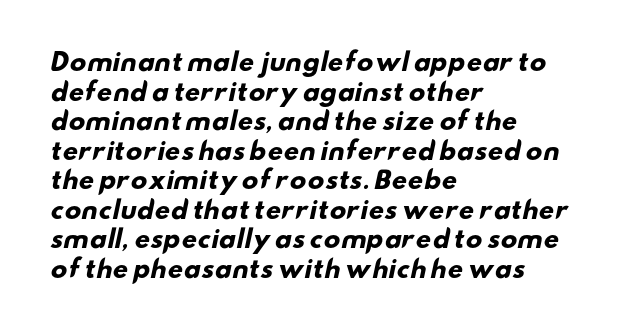
Q: Is the text bold? A: Yes.
Q: Is the text underlined? A: No.
Q: How is the paragraph aligned? A: Left-aligned.
Q: Is the spacing between letters normal or unusually wide? A: Normal.
